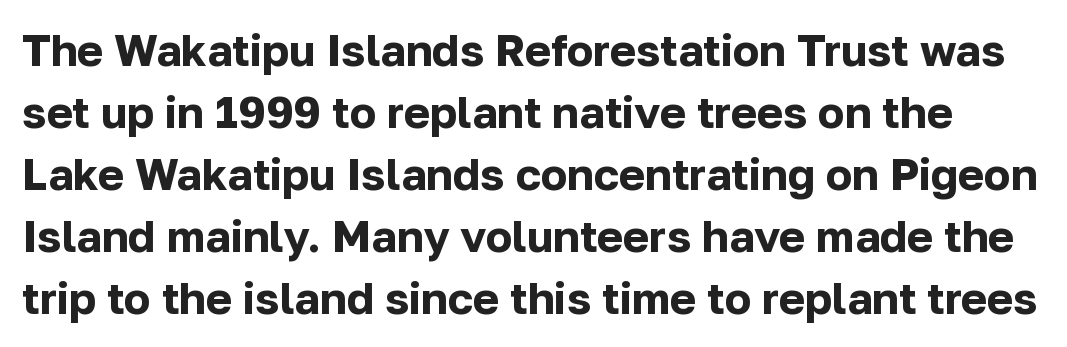
The image shows 44 px bold sans-serif type, upright; set normal line spacing (1.41x), normal letter spacing, not underlined; low stroke contrast and a medium x-height.
